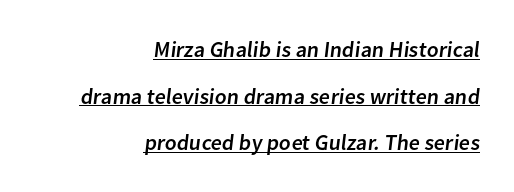
The image shows 22 px text type; set right-aligned, loose line spacing (2.12x), normal letter spacing, underlined.
